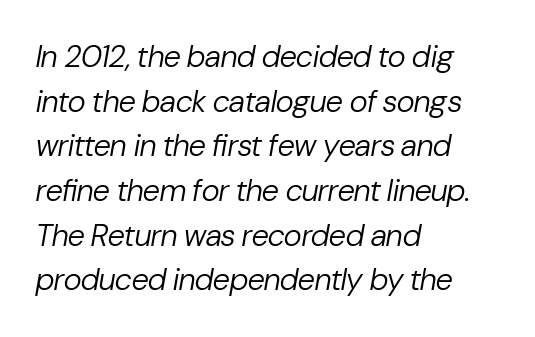
The image shows 31 px regular-weight type, italic (leaning right); set left-aligned, normal line spacing (1.44x), normal letter spacing, not underlined; low stroke contrast and a medium x-height.
